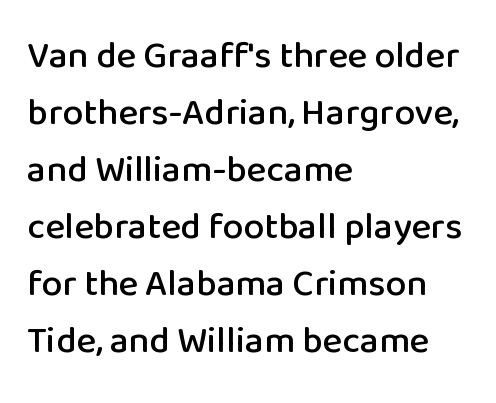
Q: Is the text italic (slanted)? A: No, it is upright.
Q: Is the typeface a serif or a sans-serif typeface? A: Sans-serif.
Q: Is the text underlined? A: No.
Q: How is the paragraph aligned? A: Left-aligned.
Q: Is the spacing between letters normal or unusually wide? A: Normal.
Q: Is the spacing between lines tight, normal or loose? A: Normal.
Q: Width (condensed, normal, or wide)? A: Normal.
Q: Stroke contrast? A: Low.
Q: x-height? A: Medium.
Q: Monospaced? A: No.
